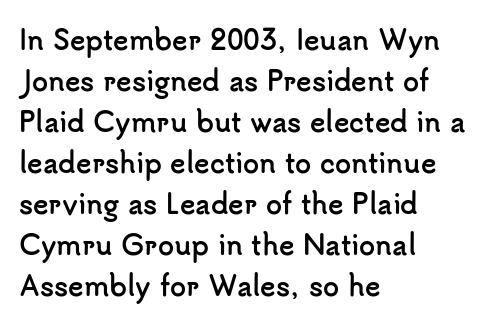
Standard letterfit; no display-style spreading of the glyphs. Compared with typical paragraphs, the rows here are spaced about the same. A bare baseline throughout the passage. Every stem runs plumb, perpendicular to the baseline. The typesetter chose a ragged-right arrangement here. The font is running at its bold setting.
